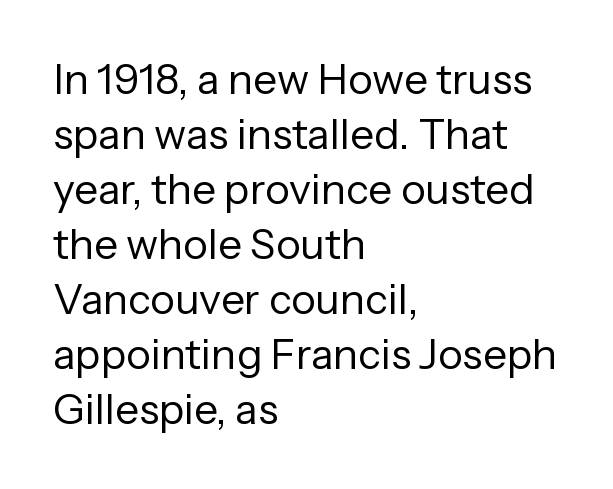
Q: Is the text bold? A: No.
Q: Is the text italic (slanted)? A: No, it is upright.
Q: Is the typeface a serif or a sans-serif typeface? A: Sans-serif.
Q: Is the text underlined? A: No.
Q: How is the paragraph aligned? A: Left-aligned.
Q: Is the spacing between letters normal or unusually wide? A: Normal.
Q: Is the spacing between lines tight, normal or loose? A: Normal.
Q: Width (condensed, normal, or wide)? A: Normal.
Q: Stroke contrast? A: Low.
Q: x-height? A: Medium.
Q: Monospaced? A: No.
